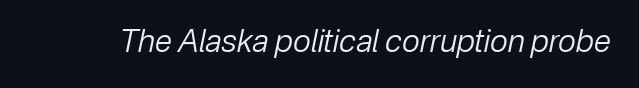
The image shows 31 px regular-weight type, italic (leaning right); set normal letter spacing, not underlined; low stroke contrast and a medium x-height.
